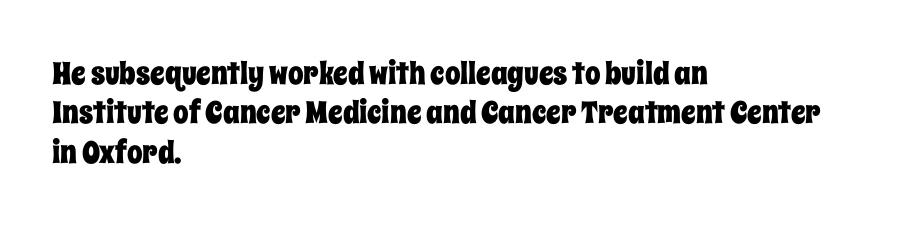
The image shows 31 px condensed type, upright; set left-aligned, normal line spacing (1.27x), normal letter spacing, not underlined; low stroke contrast and a large x-height.
